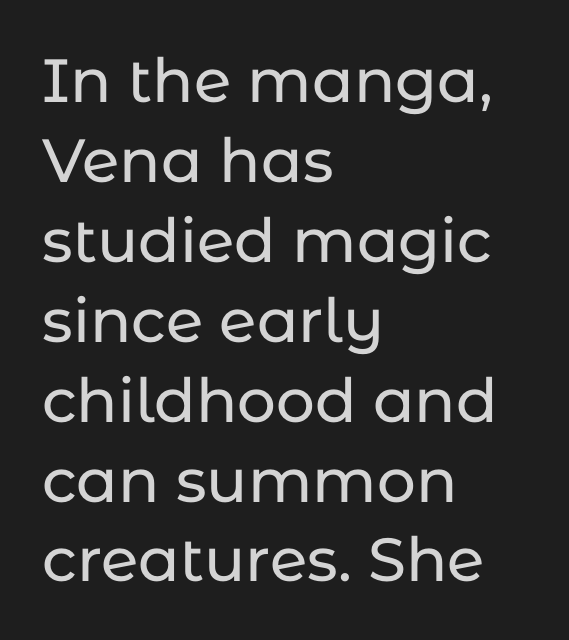
These lines are composed in type without serifs. Interline gaps are of average width in this sample. The lettering stays uniformly vertical, giving the passage a roman look. Horizontal alignment here is leftward, the default for most running prose. Here the designer chose a conventional face with non-uniform glyph widths.
